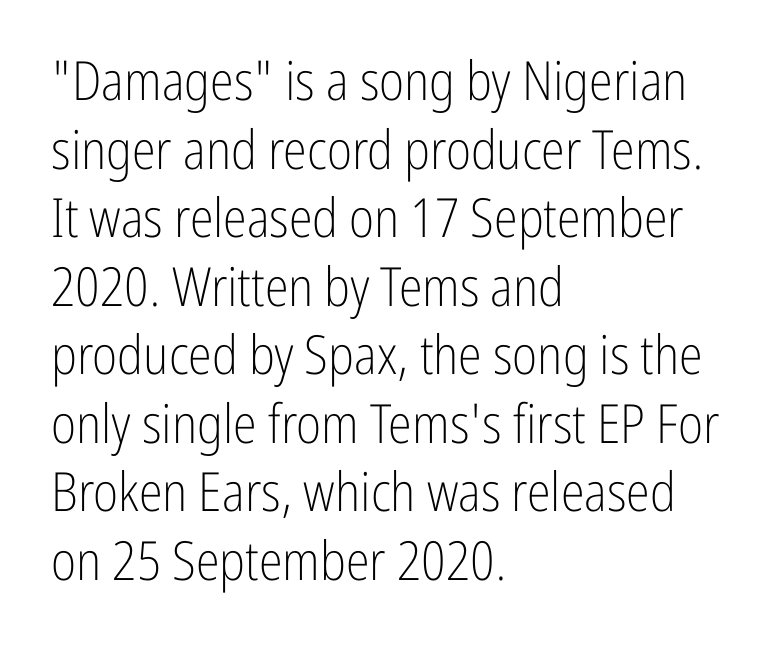
Ascenders rise straight up at ninety degrees. The rendering keeps characters at their native spacing. If you drew a ruler down the left edge, every line would touch it. Think of a printed novel: that variable character pitch is what you see here.
